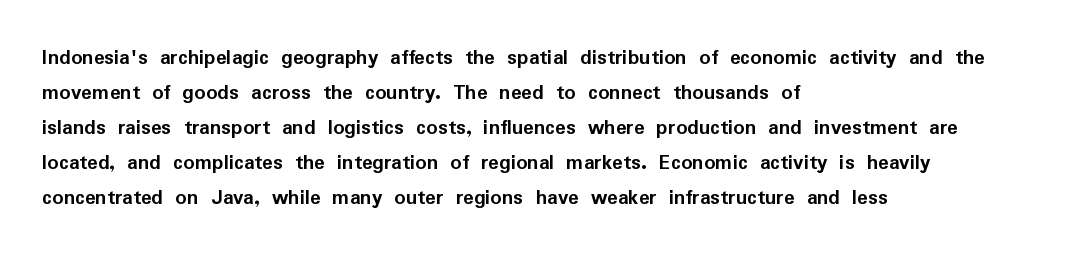
The image shows 22 px bold type, upright; set left-aligned, normal line spacing (1.59x), normal letter spacing, not underlined.
